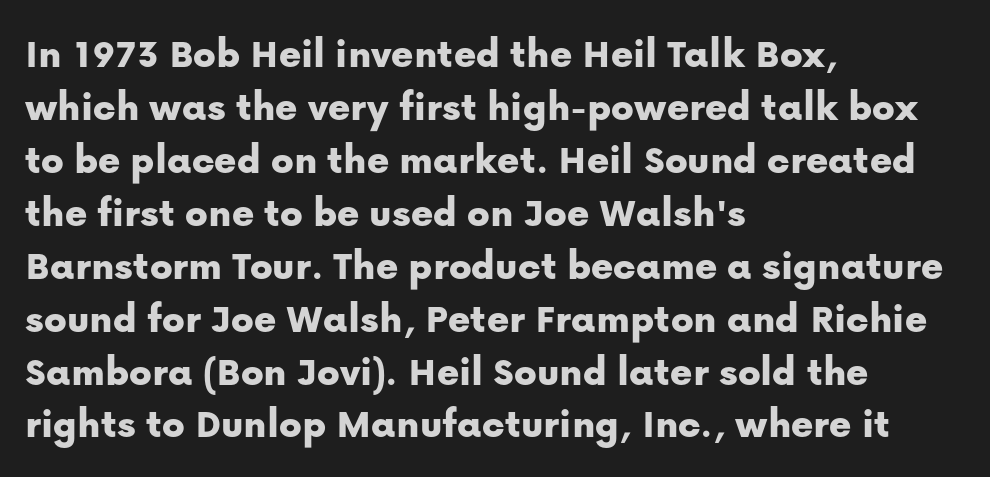
The image shows 42 px sans-serif type, upright; set left-aligned, normal line spacing (1.26x), normal letter spacing, not underlined; low stroke contrast and a medium x-height.
